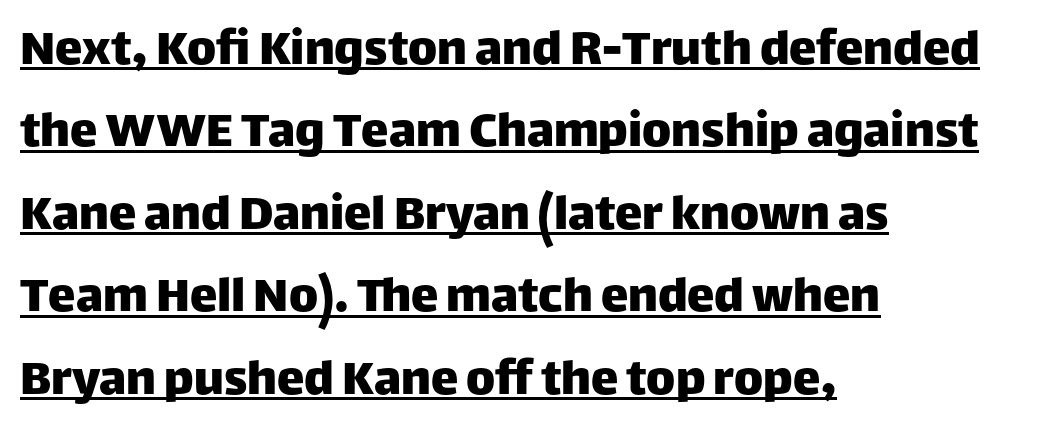
Compared with a centered layout, this one pins lines to the left instead. One glance says typical: line gaps are just what's usual. When letters stand straight like this, we call the style roman or upright. The sample's only ornament is a line tracing under the words. Is this a fixed-width face? No — the glyphs have proportional, varying widths.
